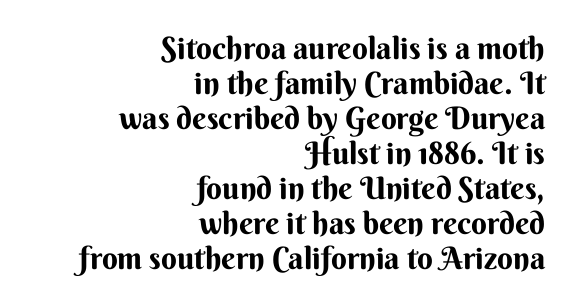
The image shows 31 px bold sans-serif type, upright; set right-aligned, tight line spacing (1.13x), normal letter spacing, not underlined; medium stroke contrast and a small x-height.
